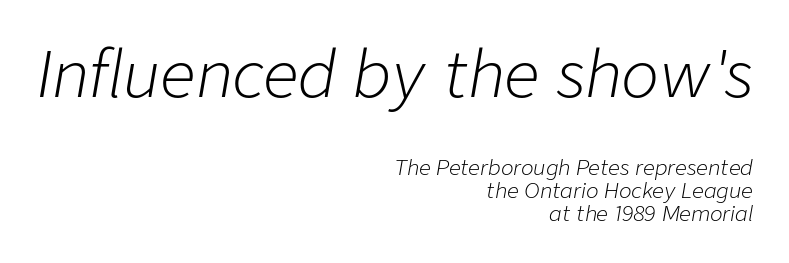
The image shows 63 px light type, italic (leaning right); set right-aligned, tight line spacing (1.08x), normal letter spacing, not underlined; the first (top) block is 3.0x larger; low stroke contrast and a medium x-height.
